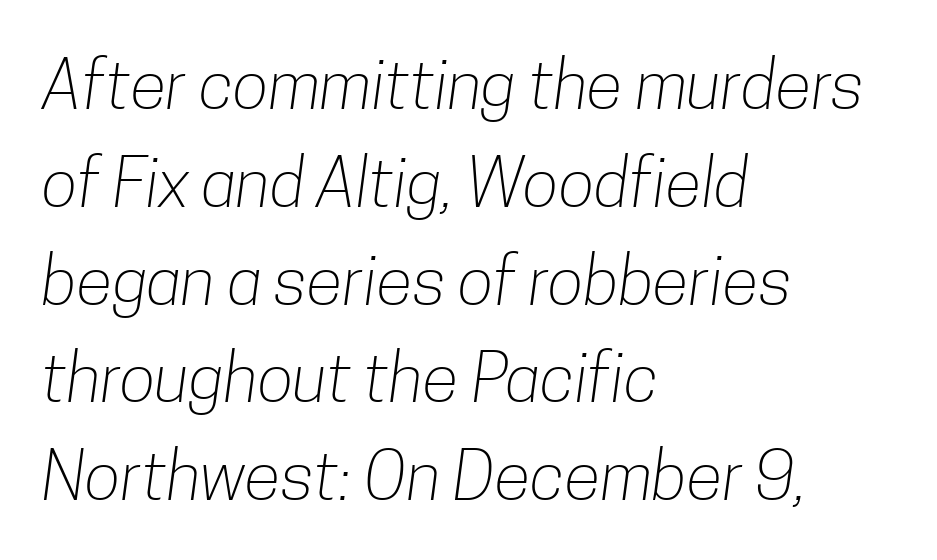
The image shows 67 px light, condensed sans-serif type; set left-aligned, normal line spacing (1.46x), normal letter spacing, not underlined; low stroke contrast and a medium x-height.
